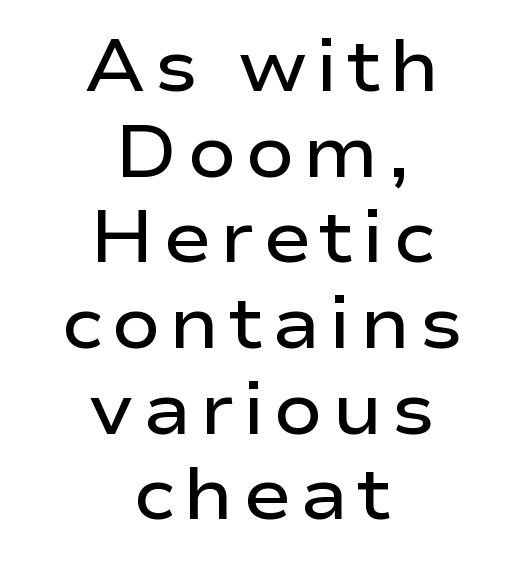
{"serif": "no", "italic": "no", "bold": "semi", "weight": "semibold", "width": "wide", "stroke_contrast": "low", "x_height": "medium", "monospaced": "no", "underline": "no", "align": "center", "line_spacing_ratio": 1.19, "glyph_px": 72}
